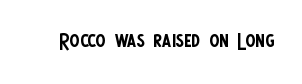
{"serif": "no", "italic": "no", "bold": "no", "weight": "regular", "width": "condensed", "stroke_contrast": "low", "x_height": "large", "monospaced": "no", "underline": "no", "letter_spacing": "normal", "letter_spacing_em": 0.0, "glyph_px": 30}
